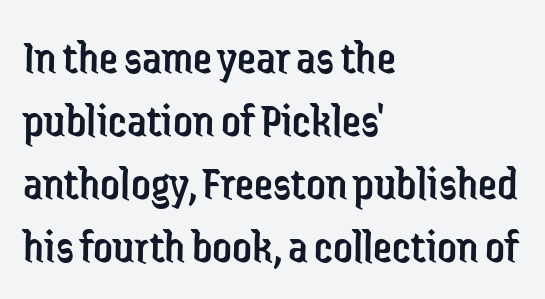
The image shows 48 px regular-weight, condensed sans-serif type, upright; set left-aligned, normal line spacing (1.31x), normal letter spacing, not underlined; low stroke contrast and a medium x-height.
